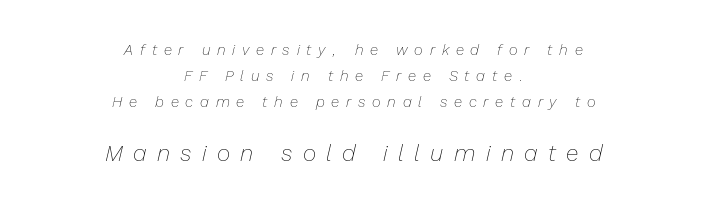
A clean baseline with only descenders dipping below it. What stands out about the letter spacing? Its width — letters are far apart. Compared with a flush-left layout, this one balances lines on the center instead. The text carries the slant typical of an italic or oblique font. These two chunks differ in scale, with the bottom chunk taking the larger measure.
